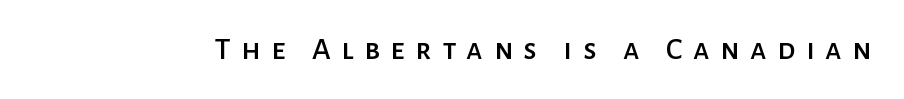
The image shows 32 px sans-serif type, upright; set unusually wide letter spacing (+0.33 em), not underlined; low stroke contrast and a medium x-height.
